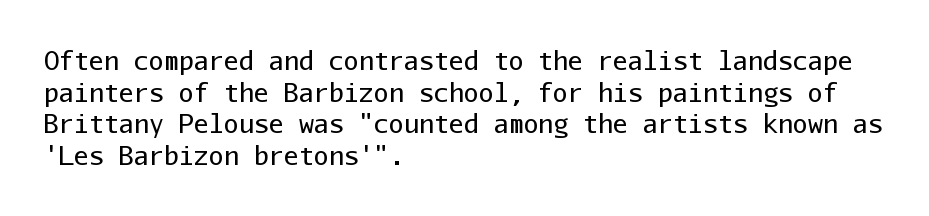
The characters are drawn with everyday or finer stroke widths. The string is rendered with underlining switched off. Leading matches the norm, producing a regular column. This sample uses plain, unmodified letter spacing.
